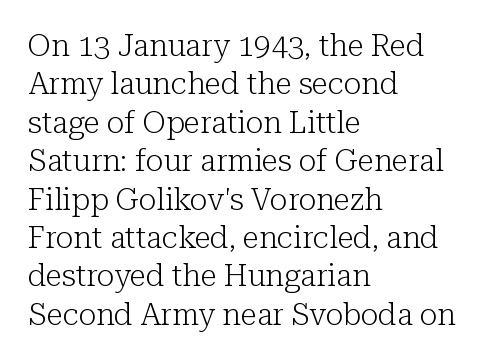
Q: Is the text bold? A: No.
Q: Is the text italic (slanted)? A: No, it is upright.
Q: Is the typeface a serif or a sans-serif typeface? A: Serif.
Q: Is the text underlined? A: No.
Q: How is the paragraph aligned? A: Left-aligned.
Q: Is the spacing between letters normal or unusually wide? A: Normal.
Q: Is the spacing between lines tight, normal or loose? A: Normal.
Q: Width (condensed, normal, or wide)? A: Normal.
Q: Stroke contrast? A: Low.
Q: x-height? A: Medium.
Q: Monospaced? A: No.
